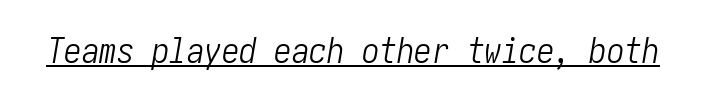
The text carries the slant typical of an italic or oblique font. Honestly, the letter spacing is just normal — you wouldn't notice it. Students, observe the line beneath the letters — that is underlining. The characters are drawn with everyday or finer stroke widths.
